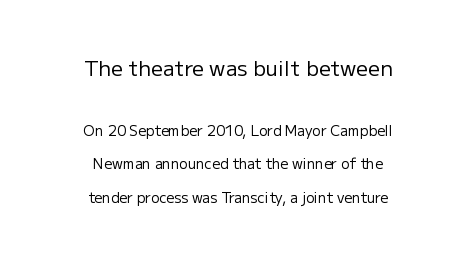
The compositor balanced each line on the midline. Students, observe: this is what heavily led, spacious text looks like. The specimen reads as upright at a glance. The horizontal fit of the characters is conventional and even.
